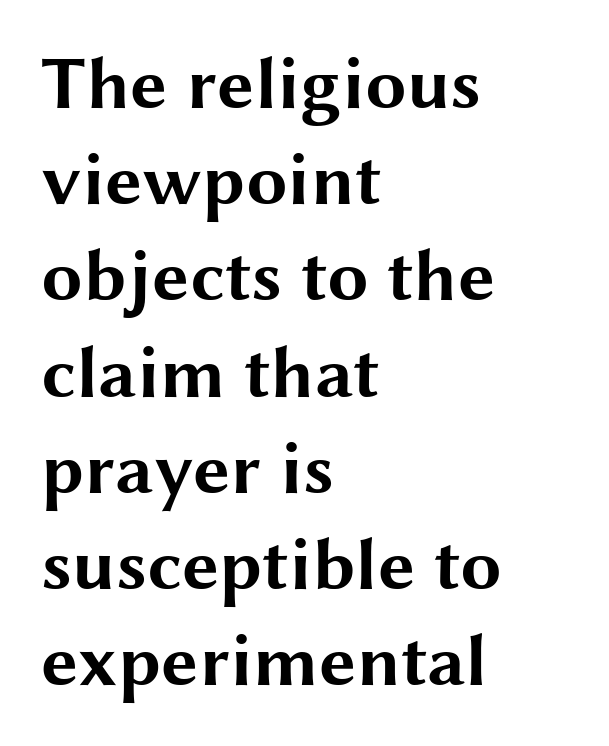
{"serif": "no", "italic": "no", "bold": "yes", "weight": "bold", "width": "wide", "stroke_contrast": "medium", "x_height": "medium", "monospaced": "no", "underline": "no", "align": "left", "line_spacing": "normal", "line_spacing_ratio": 1.3, "letter_spacing": "normal", "letter_spacing_em": 0.0, "glyph_px": 74}
